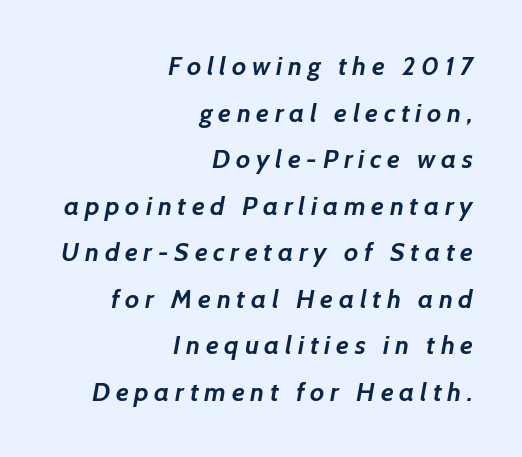
The image shows 26 px bold type; set right-aligned, line spacing 1.79x, unusually wide letter spacing (+0.22 em), not underlined.
